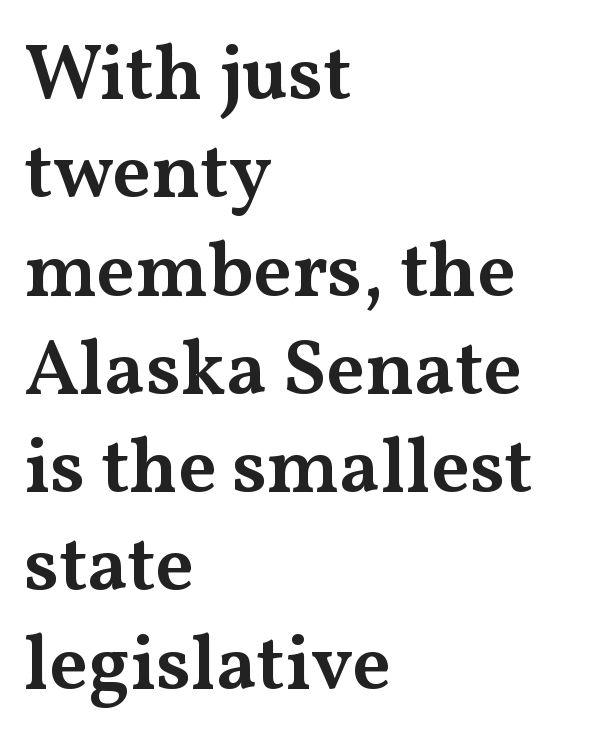
The image shows 78 px semibold, wide serif type, upright; set left-aligned, normal line spacing (1.26x), normal letter spacing, not underlined; medium stroke contrast and a medium x-height.
